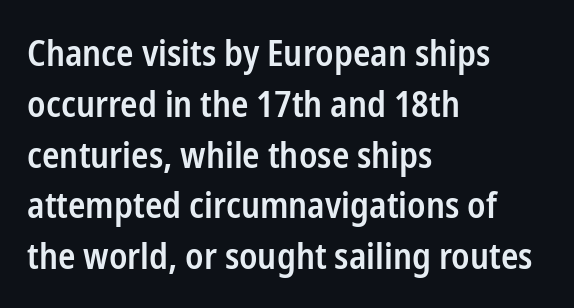
The rendering uses natural spacing where letterforms have individual widths. Each glyph is drawn with semibold strokes, heavier than normal yet not fully bold. Every stem runs plumb, perpendicular to the baseline. This rendering leaves character spacing at its baseline value. Summary of vertical rhythm: regular, with standard interline spacing. Horizontally, the lines are justified to the leading edge only.
